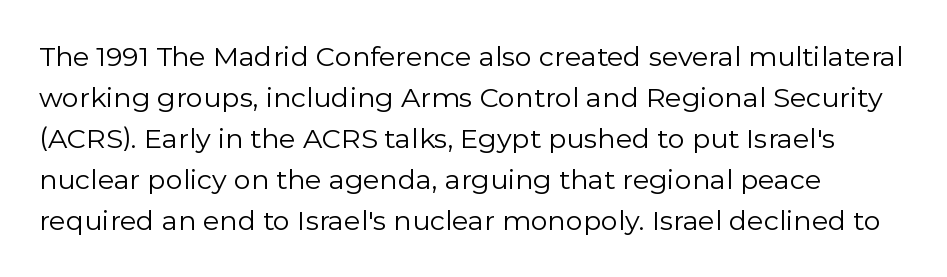
Q: Is the text bold? A: No.
Q: Is the text italic (slanted)? A: No, it is upright.
Q: Is the text underlined? A: No.
Q: Is the spacing between letters normal or unusually wide? A: Normal.
Q: Is the spacing between lines tight, normal or loose? A: Normal.
